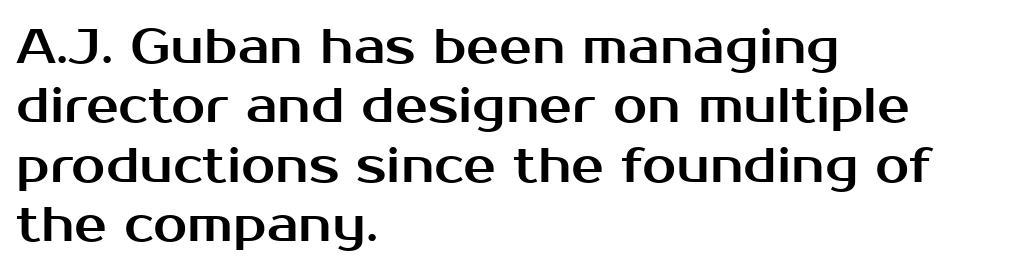
The letters advance in unequal steps, a hallmark of proportional type. Is the letter spacing exaggerated? No — it looks like the ordinary default. Leftover space on each line is placed entirely after the last word. Ascenders rise straight up at ninety degrees. Regarding serifs, this sample does without them.
